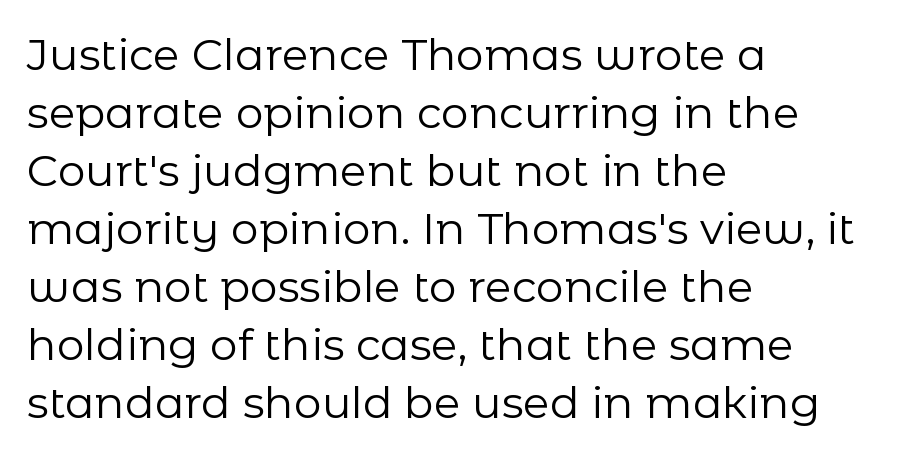
{"serif": "no", "italic": "no", "bold": "no", "weight": "regular", "width": "normal", "stroke_contrast": "low", "x_height": "medium", "monospaced": "no", "underline": "no", "align": "left", "line_spacing": "normal", "line_spacing_ratio": 1.32, "letter_spacing": "normal", "letter_spacing_em": 0.0, "glyph_px": 44}
